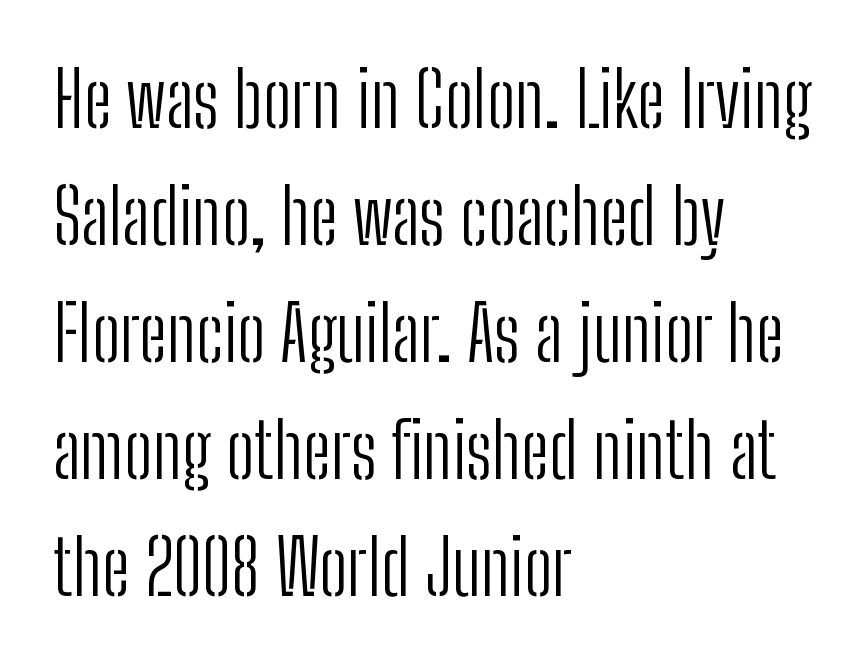
Rows of type keep a routine distance in the vertical direction. You could not count columns in this text — the font is proportionally spaced. The lines in this sample share a left origin and differ only in where they stop. The specimen reads as upright at a glance.
